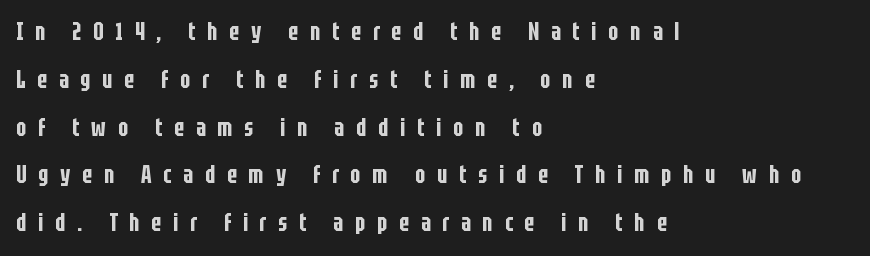
The image shows 24 px text type, upright; set left-aligned, loose line spacing (1.99x), unusually wide letter spacing (+0.49 em), not underlined.
